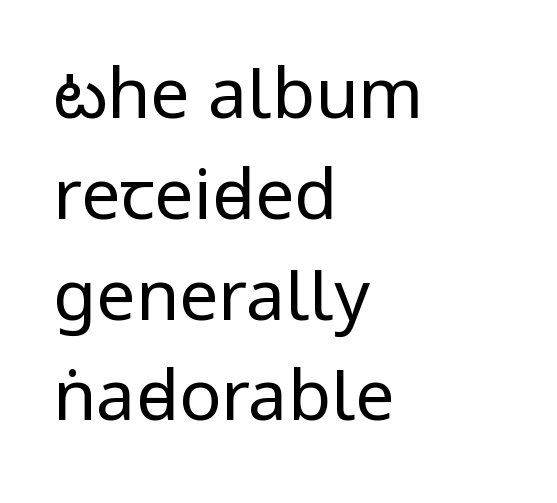
The font's upright variant was chosen for this text. Any mark beneath the type? The region is blank. The letterforms sit shoulder to shoulder at normal distance. Weight: regular or lighter.
